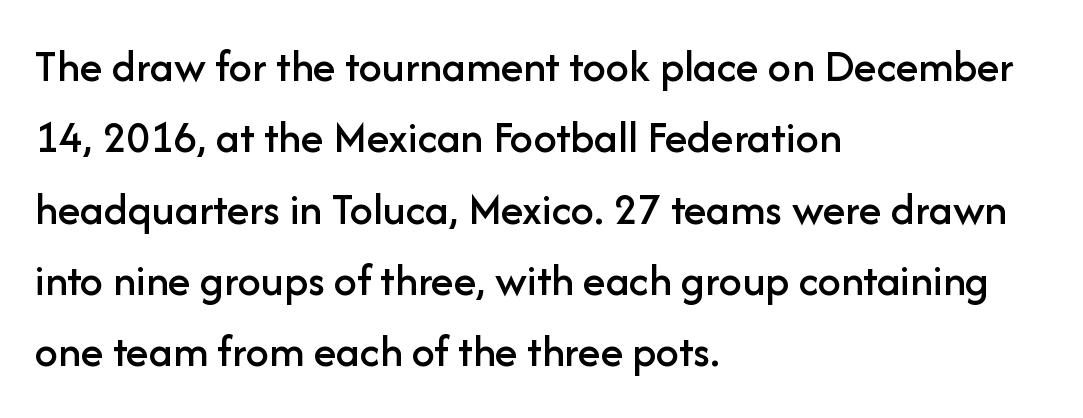
Notice how descenders clear the ascenders below comfortably — that's standard leading. Unmarked baselines from the first word to the last. Nobody touched the tracking dial on this one. This sample is left-justified, so line endings fall wherever the words run out.
